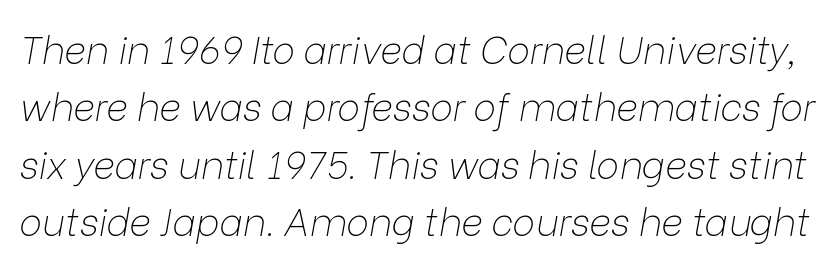
The image shows 38 px thin type, italic (leaning right); set normal line spacing (1.51x), normal letter spacing, not underlined; low stroke contrast and a medium x-height.
